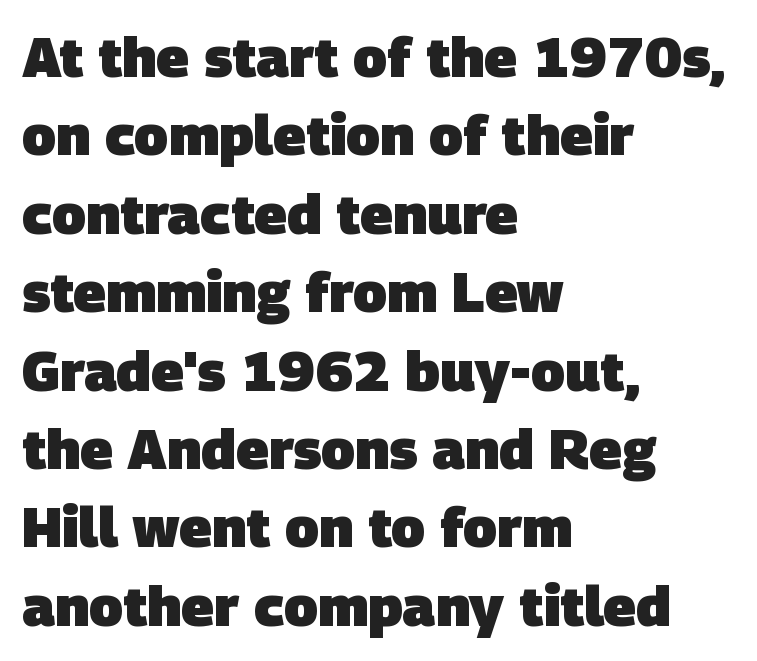
The image shows 56 px heavy sans-serif type; set left-aligned, normal line spacing (1.4x), normal letter spacing, not underlined; low stroke contrast and a large x-height.
